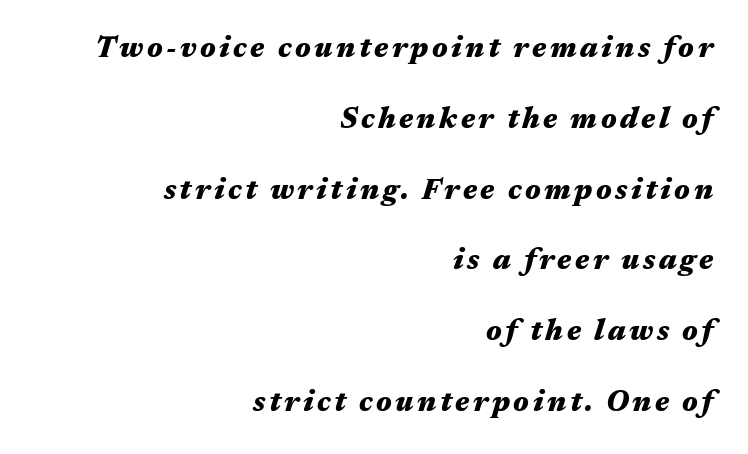
The image shows 29 px heavy, wide type, italic (leaning right); set right-aligned, loose line spacing (2.44x), not underlined; medium stroke contrast and a medium x-height.
